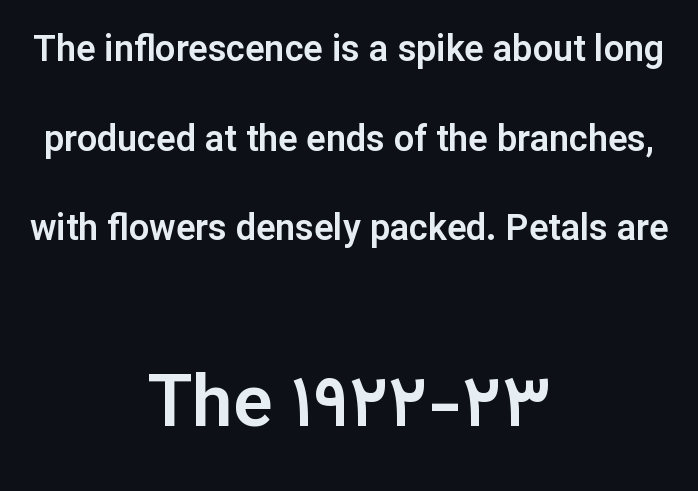
{"serif": "no", "italic": "no", "width": "normal", "stroke_contrast": "low", "x_height": "medium", "monospaced": "no", "underline": "no", "align": "center", "line_spacing": "loose", "line_spacing_ratio": 2.49, "letter_spacing": "normal", "letter_spacing_em": 0.0, "larger_block": "second", "size_ratio": 2.03, "glyph_px": 73}
